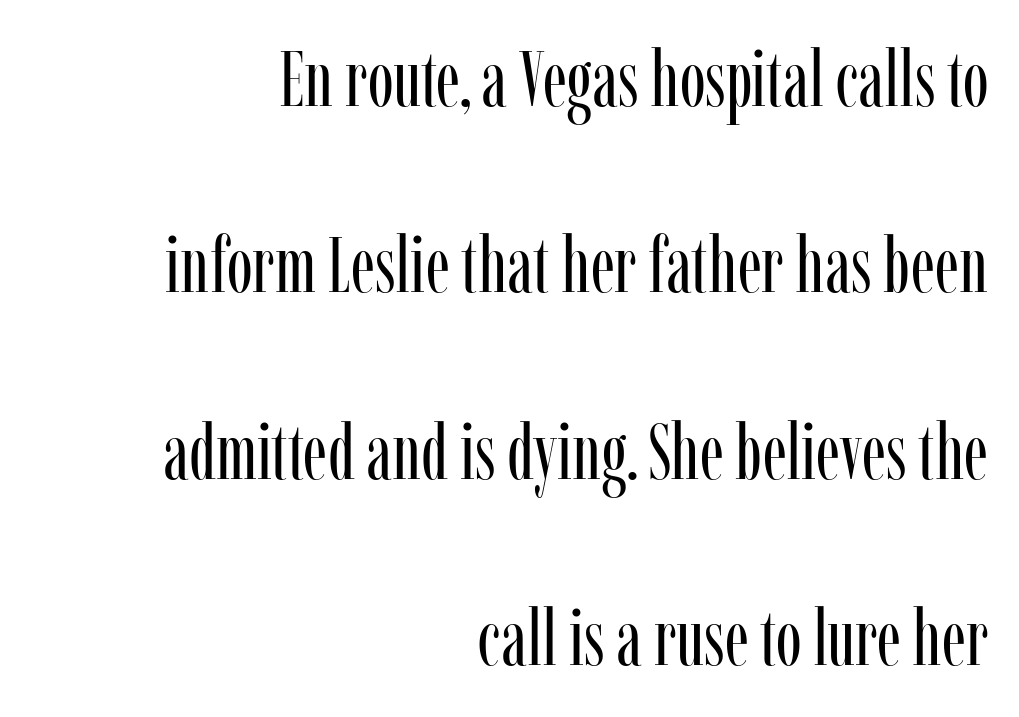
Nothing heavy about these letters — not bold at all. You can tell it's not italic because the verticals are truly vertical. Caption: standard tracking, unaltered. What kind of face is this? One with serifs. Visually the block forms a straight wall on the right and a jagged coastline on the left.
